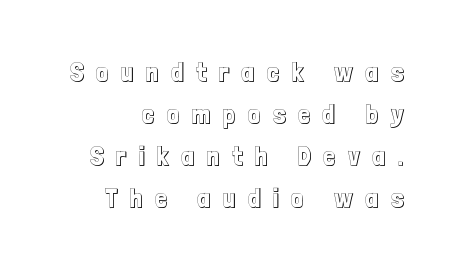
Q: Is the text italic (slanted)? A: No, it is upright.
Q: Is the text underlined? A: No.
Q: Is the spacing between letters normal or unusually wide? A: Unusually wide.
Q: Is the spacing between lines tight, normal or loose? A: Normal.
